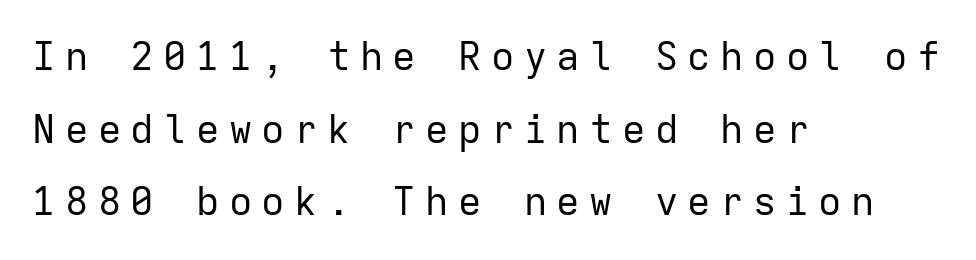
Look at the bottom of the vertical strokes: they stop flat, with no serifs. Note the uniform advance width — an 'i' takes as much space as an 'm'. Each row of text sits above clean, open space. These lines have a slow, spaced-out rhythm from letter to letter. Visually the block forms a straight wall on the left and a jagged coastline on the right. The strokes carry an ordinary text weight at most.
